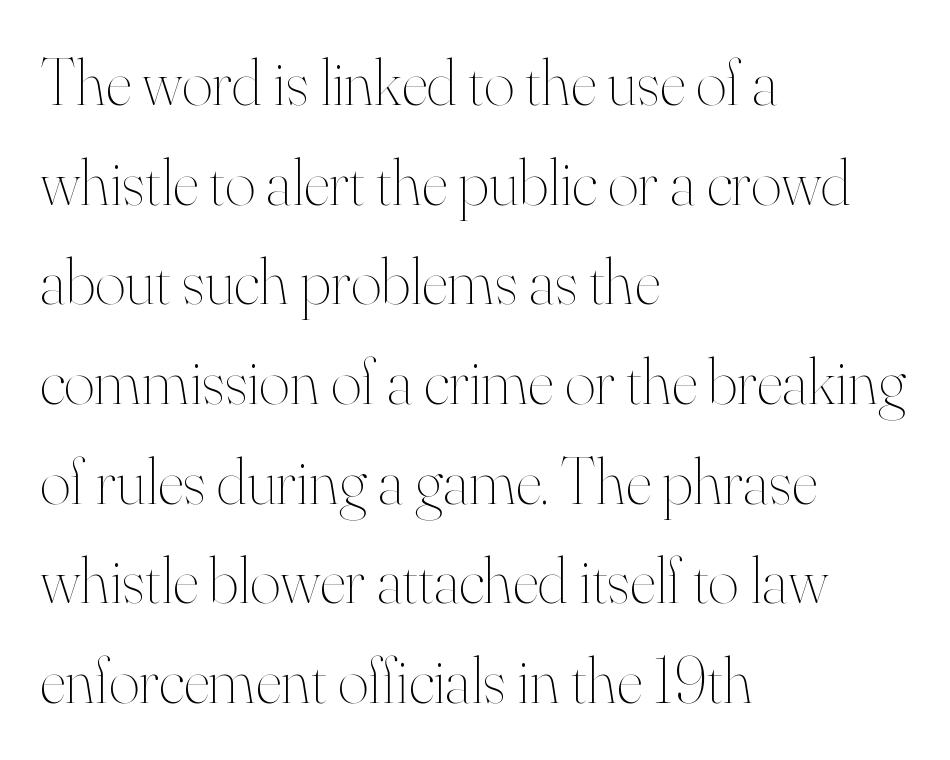
The image shows 66 px thin type, upright; set left-aligned, normal line spacing (1.51x), normal letter spacing, not underlined; high stroke contrast and a small x-height.
